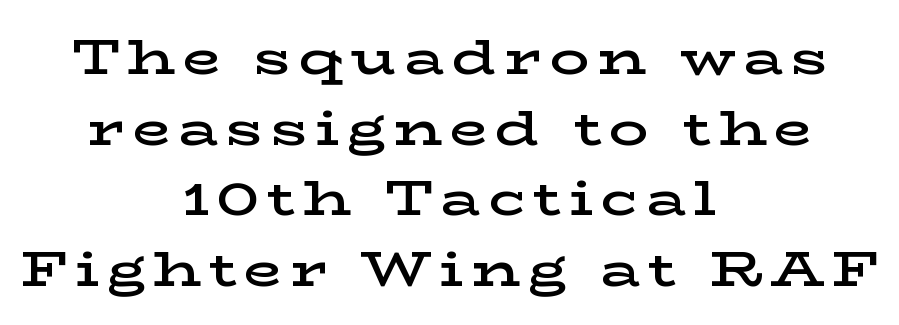
The image shows 49 px semibold, wide serif type, upright; set centered, normal line spacing (1.44x), not underlined; low stroke contrast and a medium x-height.
